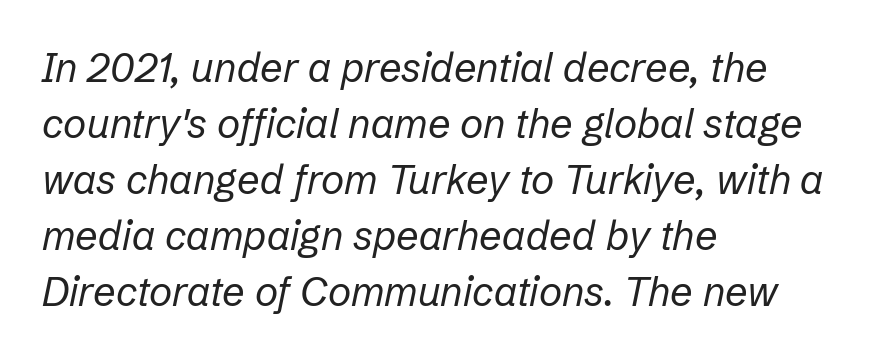
Normally led — the rows are evenly, conventionally spaced. Does the lettering tilt? It does — this is italic. Alignment: flush left. A light-to-regular cut is what we see here. Standard letterfit; no display-style spreading of the glyphs. Varying glyph widths throughout — classic text-font behaviour.
